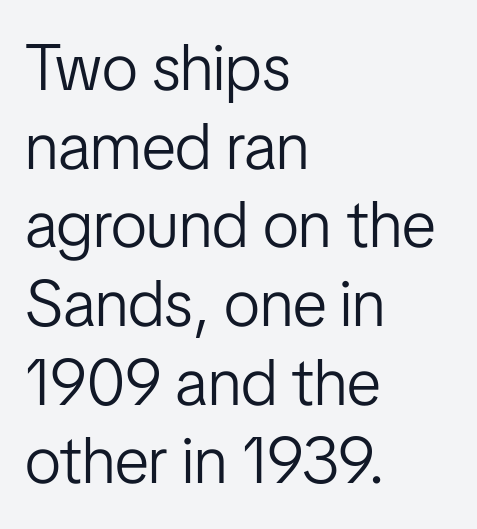
Style check: upright. Is the stroke heavy? The answer is a plain regular-or-lighter. Think of a printed novel: that variable character pitch is what you see here. Grotesque or geometric, the face here clearly has no serifs. Descenders hang freely into open space. Between one letter and the next there's only the usual sliver of space.
